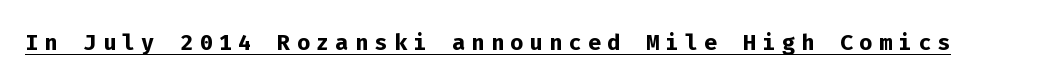
Q: Is the text bold? A: Yes.
Q: Is the text italic (slanted)? A: No, it is upright.
Q: Is the typeface a serif or a sans-serif typeface? A: Sans-serif.
Q: Is the text underlined? A: Yes.
Q: Is the spacing between letters normal or unusually wide? A: Unusually wide.
Q: Width (condensed, normal, or wide)? A: Normal.
Q: Stroke contrast? A: Low.
Q: x-height? A: Medium.
Q: Monospaced? A: Yes.
